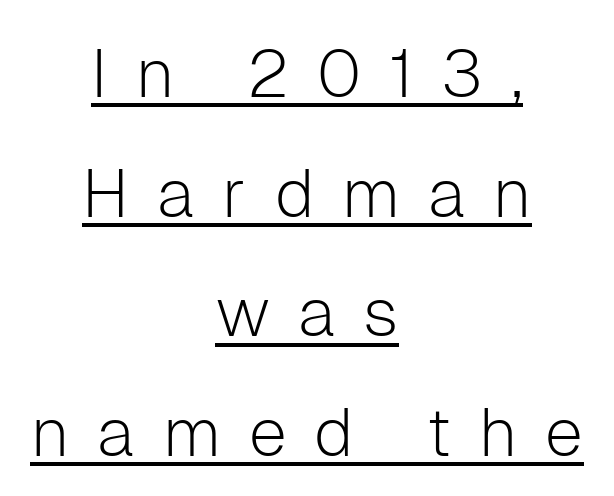
The image shows 68 px light sans-serif type, upright; set centered, line spacing 1.76x, unusually wide letter spacing (+0.41 em), underlined; low stroke contrast and a medium x-height.
